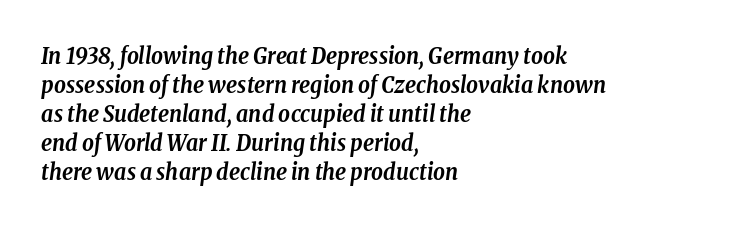
Anything drawn beneath the words? Only blank space. Honestly, the row spacing looks completely unremarkable. Slanted lettering throughout. Leftover space on each line is placed entirely after the last word. Here the glyphs are tracked normally, forming tight word shapes. A full-strength bold gives these letters their thick strokes.
